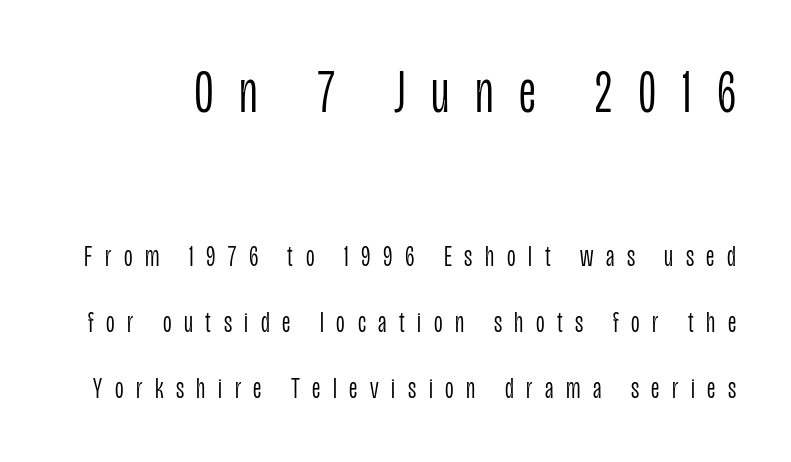
Character widths vary here, with narrow letters taking less room than wide ones. Lines of text with bare space underneath. Every stem runs plumb, perpendicular to the baseline. The line-height multiplier appears high, well above default. The letterforms sit at book weight or below.
